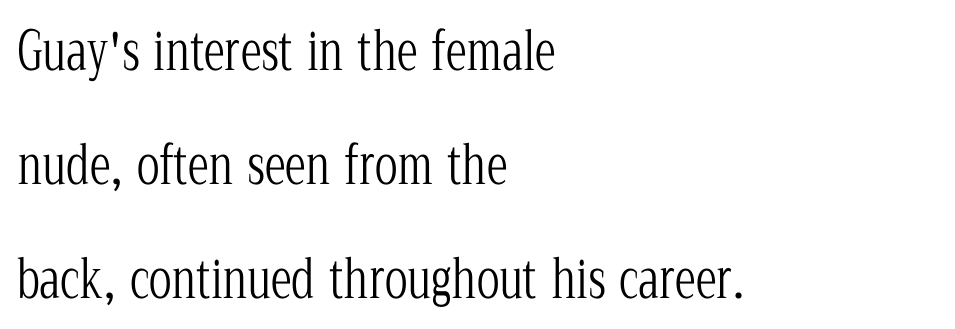
Q: Is the text bold? A: No.
Q: Is the text italic (slanted)? A: No, it is upright.
Q: Is the typeface a serif or a sans-serif typeface? A: Serif.
Q: Is the text underlined? A: No.
Q: How is the paragraph aligned? A: Left-aligned.
Q: Is the spacing between letters normal or unusually wide? A: Normal.
Q: Is the spacing between lines tight, normal or loose? A: Loose.
Q: Width (condensed, normal, or wide)? A: Condensed.
Q: Stroke contrast? A: Low.
Q: x-height? A: Medium.
Q: Monospaced? A: No.
